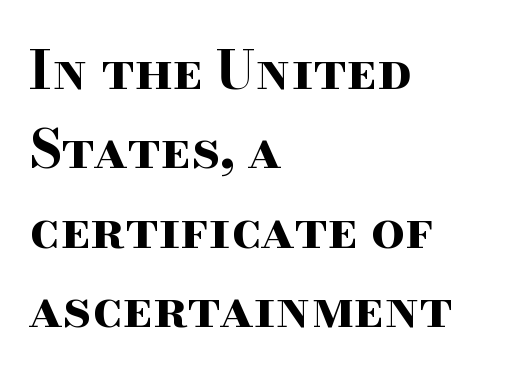
{"serif": "yes", "italic": "no", "bold": "yes", "weight": "bold", "width": "wide", "stroke_contrast": "high", "x_height": "small", "monospaced": "no", "underline": "no", "align": "left", "line_spacing": "normal", "line_spacing_ratio": 1.5, "letter_spacing": "normal", "letter_spacing_em": 0.0, "glyph_px": 53}
